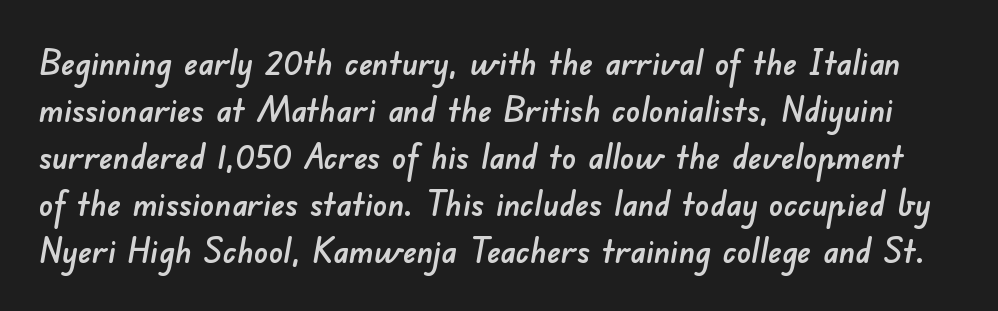
The image shows 35 px sans-serif type; set normal line spacing (1.34x), normal letter spacing, not underlined; low stroke contrast and a small x-height.
